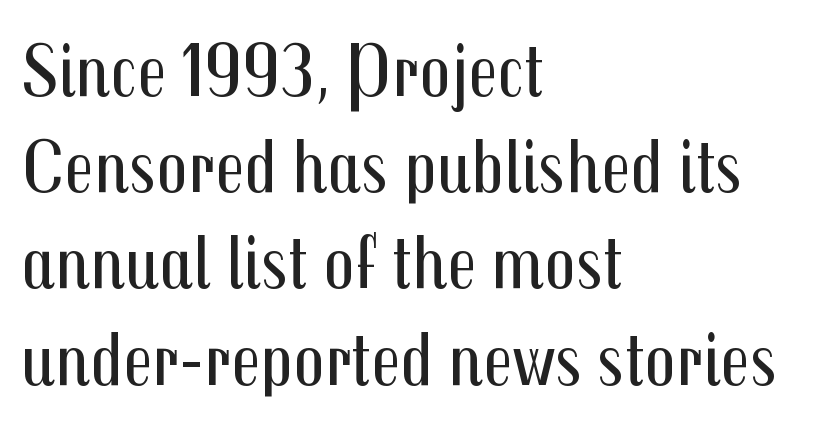
{"serif": "no", "italic": "no", "bold": "no", "weight": "regular", "width": "condensed", "stroke_contrast": "medium", "x_height": "medium", "monospaced": "no", "underline": "no", "align": "left", "line_spacing": "normal", "line_spacing_ratio": 1.25, "letter_spacing": "normal", "letter_spacing_em": 0.0, "glyph_px": 77}
